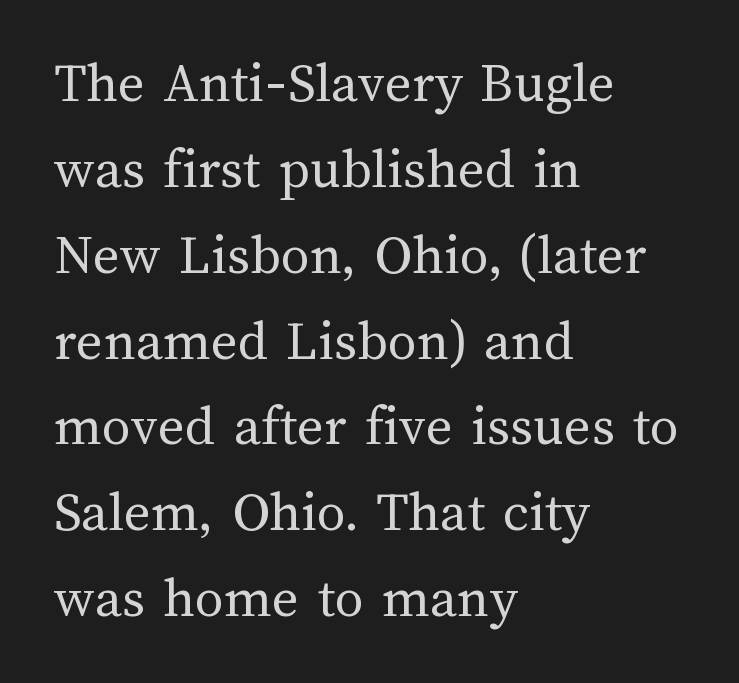
The image shows 58 px regular-weight type, upright; set left-aligned, normal line spacing (1.48x), normal letter spacing, not underlined; medium stroke contrast and a medium x-height.
